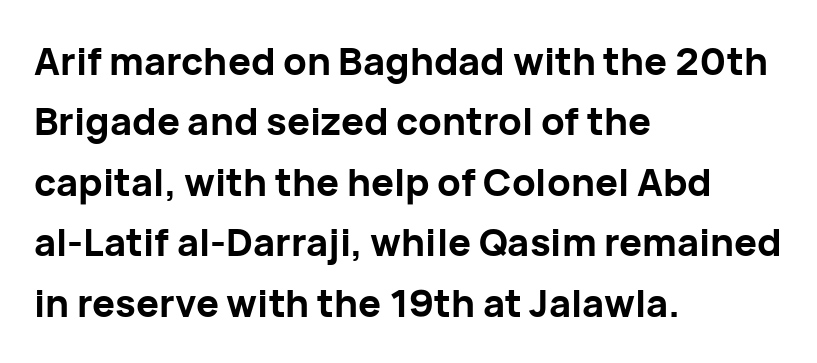
Normally led — the rows are evenly, conventionally spaced. The text was rendered using a sans face with plain stroke endings. Do the characters align in a grid? No, the font is proportional. Notice how thick the strokes are: this is what a full bold looks like. What stands out about the letter spacing? Nothing — it is the standard amount.
